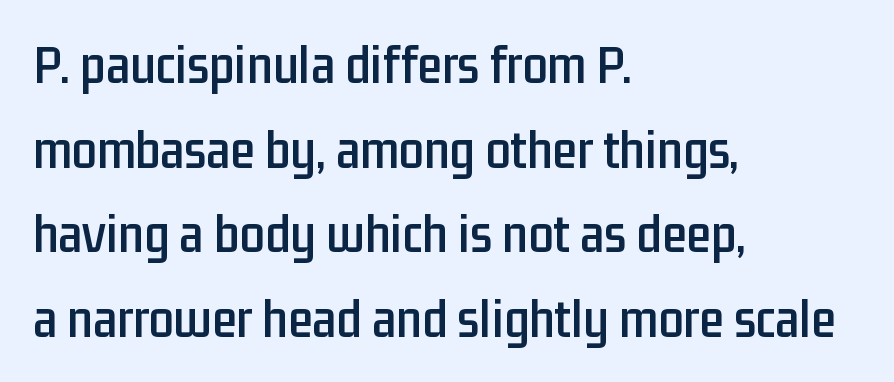
Q: Is the text italic (slanted)? A: No, it is upright.
Q: Is the typeface a serif or a sans-serif typeface? A: Sans-serif.
Q: Is the text underlined? A: No.
Q: How is the paragraph aligned? A: Left-aligned.
Q: Is the spacing between letters normal or unusually wide? A: Normal.
Q: Is the spacing between lines tight, normal or loose? A: Normal.
Q: Width (condensed, normal, or wide)? A: Condensed.
Q: Stroke contrast? A: Low.
Q: x-height? A: Medium.
Q: Monospaced? A: No.
